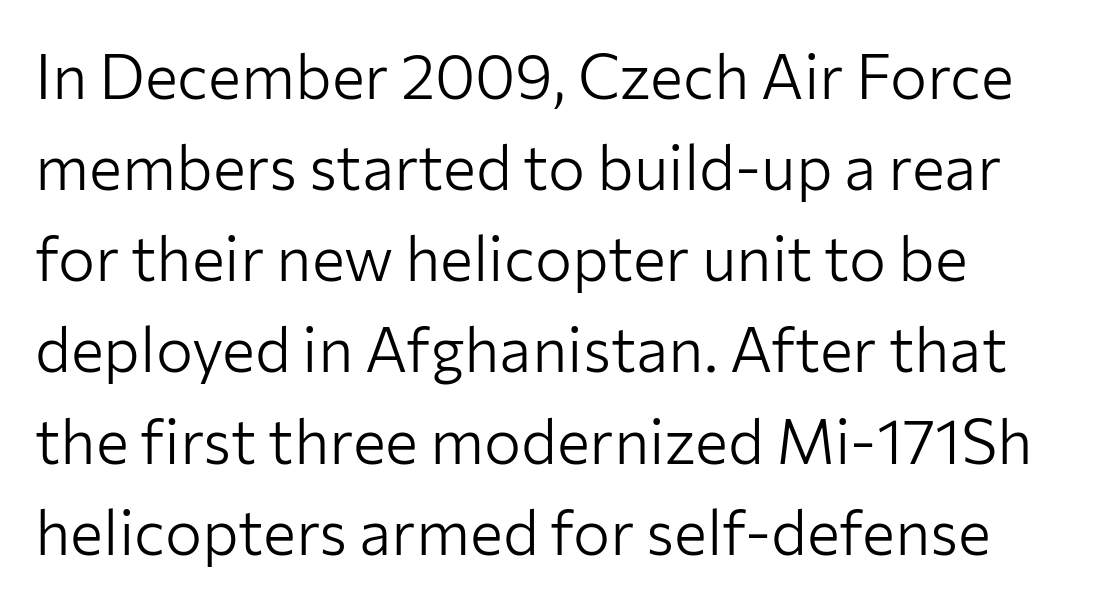
The image shows 62 px light sans-serif type, upright; set normal line spacing (1.47x), normal letter spacing, not underlined; low stroke contrast and a medium x-height.
